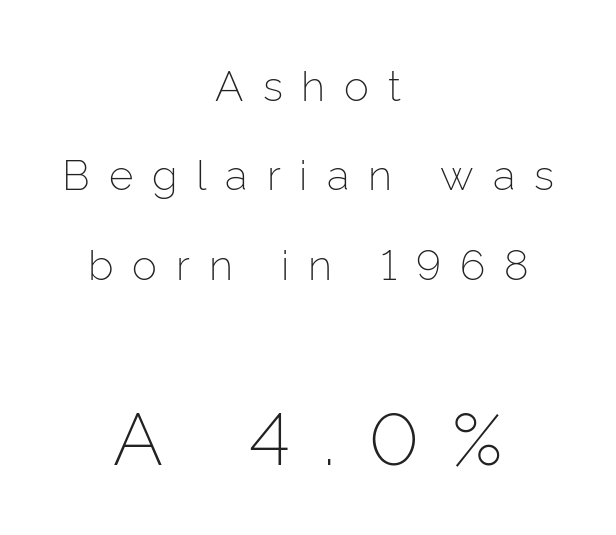
{"serif": "no", "italic": "no", "bold": "no", "weight": "light", "width": "normal", "stroke_contrast": "low", "x_height": "medium", "monospaced": "no", "underline": "no", "align": "center", "line_spacing": "loose", "line_spacing_ratio": 2.13, "letter_spacing": "wide", "letter_spacing_em": 0.45, "larger_block": "second", "size_ratio": 1.76, "glyph_px": 74}
